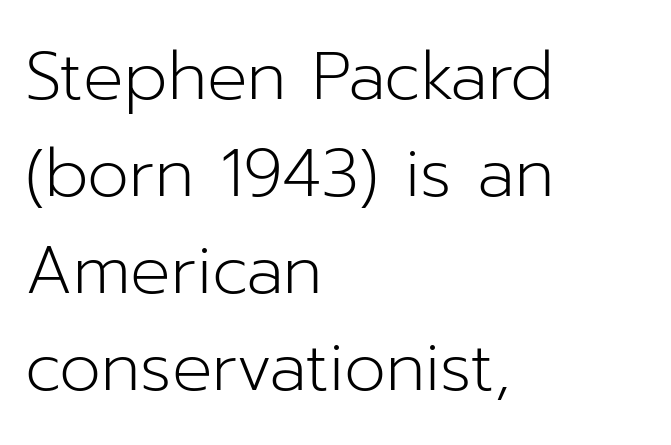
Stroke terminals: plain, sans-serif. The typesetting does not lean heavy: it is not bold. Letters rest on an invisible, unmarked baseline. The type is set solid horizontally, with unmodified tracking. Which margin do the lines hug? The left one — the right edge is uneven.
